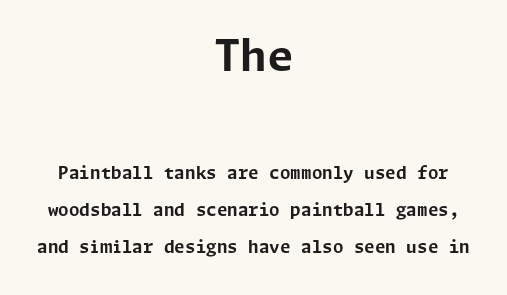
Q: Is the text bold? A: Yes.
Q: Is the text italic (slanted)? A: No, it is upright.
Q: Is the typeface a serif or a sans-serif typeface? A: Sans-serif.
Q: Is the text underlined? A: No.
Q: How is the paragraph aligned? A: Centered.
Q: Is the spacing between letters normal or unusually wide? A: Normal.
Q: Is the spacing between lines tight, normal or loose? A: Loose.
Q: Which block of text is set in a larger size, the first (top) or the second (bottom)? A: The first (top) one.
Q: Width (condensed, normal, or wide)? A: Normal.
Q: Stroke contrast? A: Low.
Q: x-height? A: Medium.
